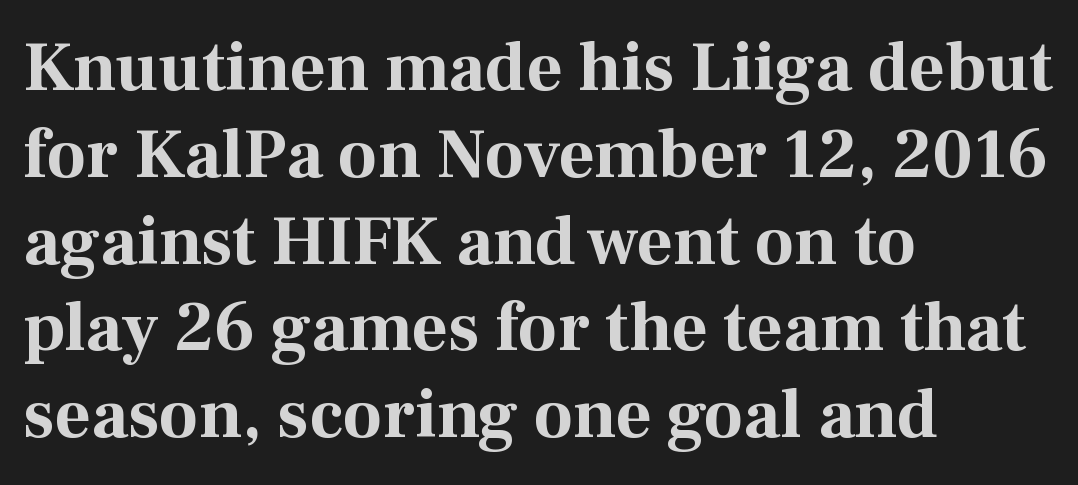
The image shows 70 px bold serif type, upright; set left-aligned, line spacing 1.24x, normal letter spacing, not underlined; medium stroke contrast and a medium x-height.
